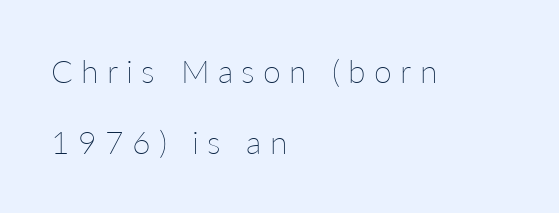
The image shows 32 px thin type, upright; set left-aligned, loose line spacing (2.23x), unusually wide letter spacing (+0.26 em), not underlined; low stroke contrast and a medium x-height.
